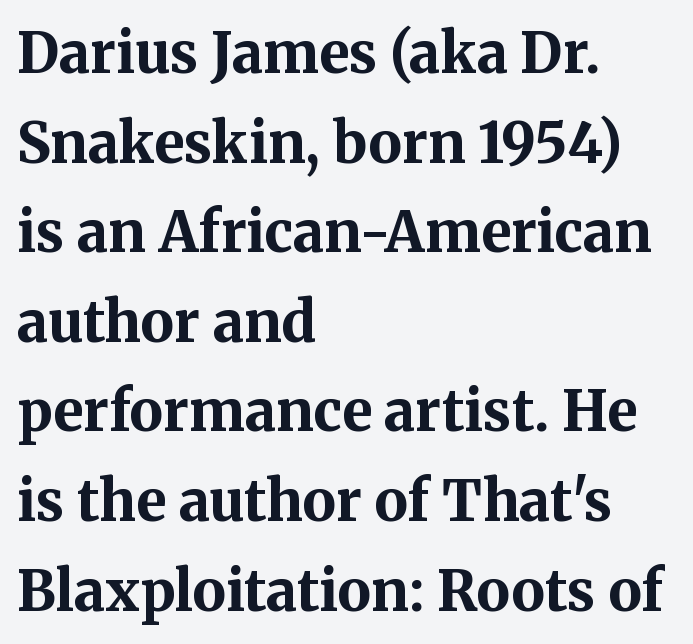
The image shows 56 px bold serif type, upright; set left-aligned, normal line spacing (1.6x), normal letter spacing, not underlined; medium stroke contrast and a medium x-height.
